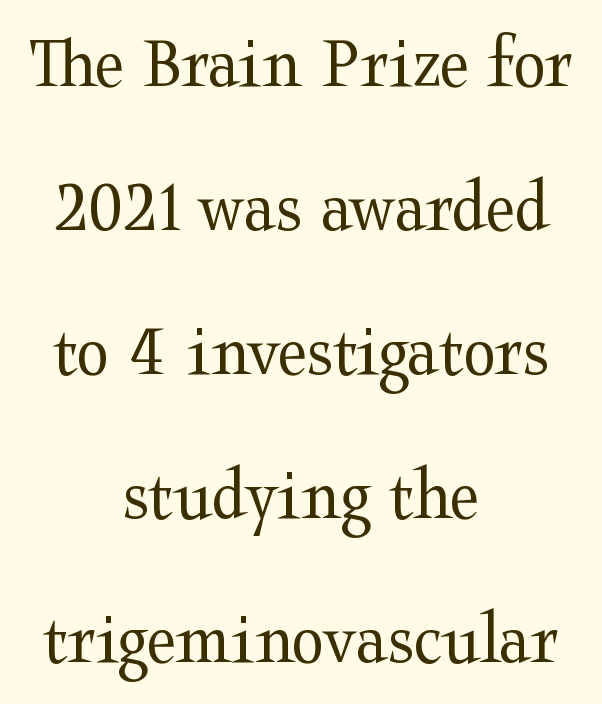
The image shows 75 px regular-weight, wide serif type, upright; set centered, loose line spacing (1.92x), normal letter spacing, not underlined; medium stroke contrast and a medium x-height.
